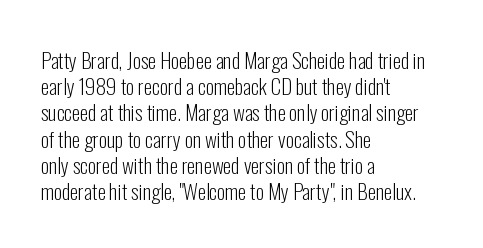
Does extra space separate the letters? No, they use regular spacing. Layout note: lines flush left. The area under the type is left untouched. This reads as an unemphasized weight, regular at the heaviest. This is roman type, the default non-slanted kind. Vertical spacing — default.
